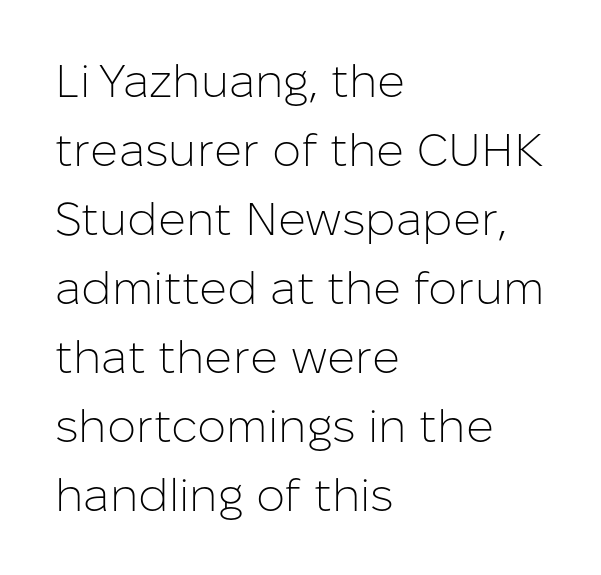
{"serif": "no", "italic": "no", "bold": "no", "weight": "light", "width": "normal", "stroke_contrast": "low", "x_height": "medium", "monospaced": "no", "underline": "no", "align": "left", "line_spacing": "normal", "line_spacing_ratio": 1.5, "letter_spacing": "normal", "letter_spacing_em": 0.0, "glyph_px": 46}
